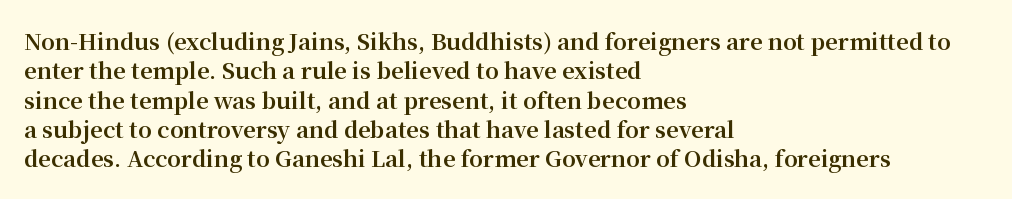
Q: Is the text bold? A: Yes.
Q: Is the text italic (slanted)? A: No, it is upright.
Q: Is the text underlined? A: No.
Q: How is the paragraph aligned? A: Left-aligned.
Q: Is the spacing between letters normal or unusually wide? A: Normal.
Q: Is the spacing between lines tight, normal or loose? A: Normal.
